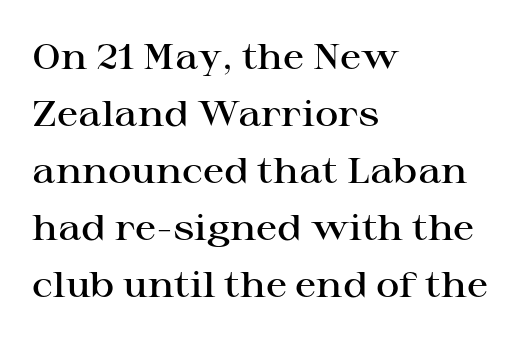
Type without underlining. Glyph-to-glyph distance matches everyday printed text. Teacher's note: observe the even left margin — that is flush-left alignment. Honestly, the row spacing looks completely unremarkable. These lines are rendered in a variable-pitch font.
